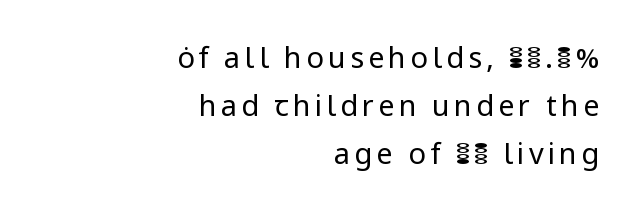
{"serif": "no", "italic": "no", "bold": "no", "weight": "regular", "width": "normal", "stroke_contrast": "low", "x_height": "medium", "monospaced": "no", "underline": "no", "align": "right", "line_spacing": "normal", "line_spacing_ratio": 1.66, "glyph_px": 29}
